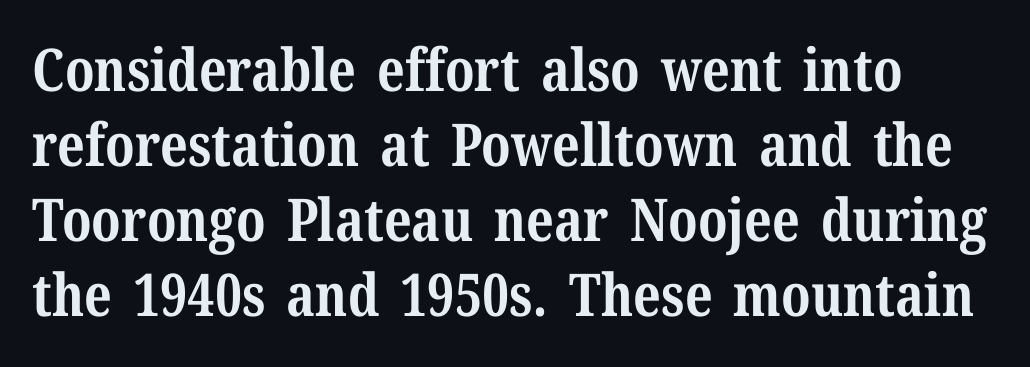
The image shows 59 px bold serif type, upright; set normal line spacing (1.27x), normal letter spacing, not underlined; medium stroke contrast and a medium x-height.
